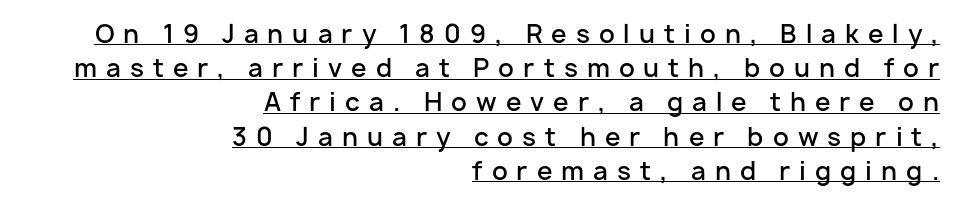
Q: Is the text bold? A: Semi-bold.
Q: Is the text italic (slanted)? A: No, it is upright.
Q: Is the text underlined? A: Yes.
Q: How is the paragraph aligned? A: Right-aligned.
Q: Is the spacing between letters normal or unusually wide? A: Unusually wide.
Q: Is the spacing between lines tight, normal or loose? A: Normal.
